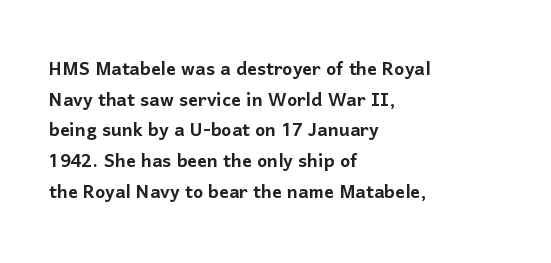
Q: Is the text italic (slanted)? A: No, it is upright.
Q: Is the text underlined? A: No.
Q: How is the paragraph aligned? A: Left-aligned.
Q: Is the spacing between letters normal or unusually wide? A: Normal.
Q: Is the spacing between lines tight, normal or loose? A: Normal.
